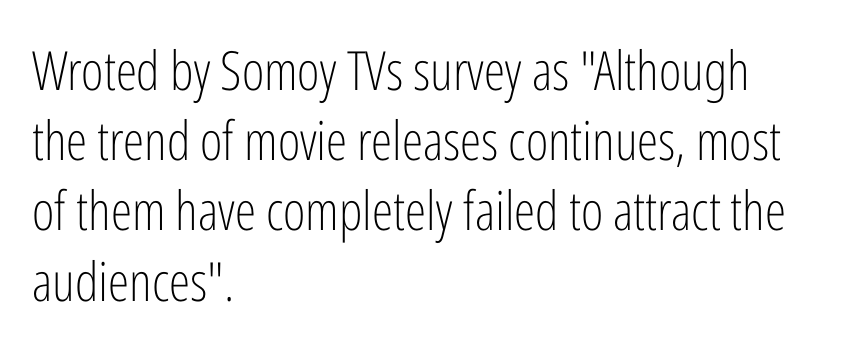
The image shows 54 px light, condensed sans-serif type, upright; set left-aligned, normal line spacing (1.3x), normal letter spacing, not underlined; low stroke contrast and a medium x-height.
